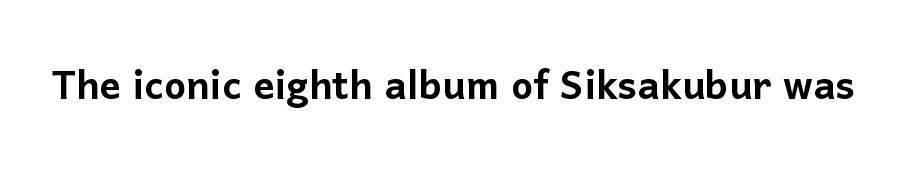
{"serif": "no", "italic": "no", "width": "normal", "stroke_contrast": "low", "x_height": "medium", "monospaced": "no", "underline": "no", "letter_spacing": "normal", "letter_spacing_em": 0.0, "glyph_px": 52}
